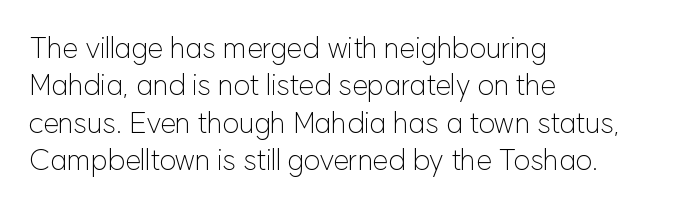
The type is set solid horizontally, with unmodified tracking. Check where the strokes stop: nothing finishes them off — pure sans. Looks like regular typesetting: each glyph gets only the width it needs. The area under the type is left untouched.
